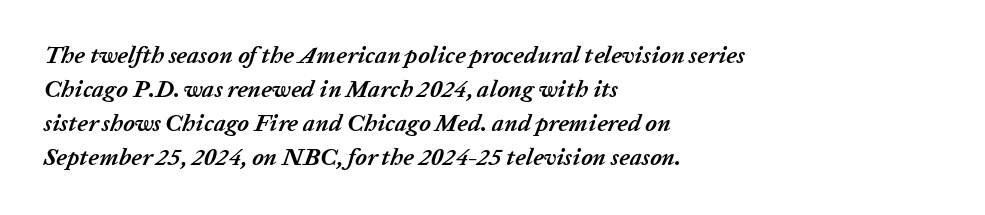
Q: Is the text bold? A: Yes.
Q: Is the text italic (slanted)? A: Yes, it leans right by about 20 degrees.
Q: Is the text underlined? A: No.
Q: How is the paragraph aligned? A: Left-aligned.
Q: Is the spacing between letters normal or unusually wide? A: Normal.
Q: Is the spacing between lines tight, normal or loose? A: Normal.
